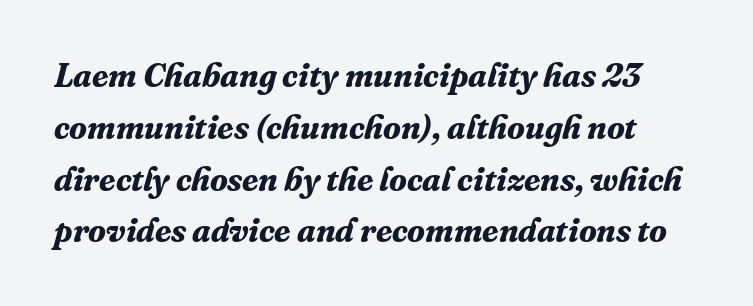
{"serif": "yes", "italic": "yes", "lean": "right", "slant_degrees": 16, "bold": "yes", "weight": "bold", "width": "normal", "stroke_contrast": "medium", "x_height": "medium", "monospaced": "no", "underline": "no", "line_spacing": "normal", "line_spacing_ratio": 1.57, "letter_spacing": "normal", "letter_spacing_em": 0.0, "glyph_px": 33}
